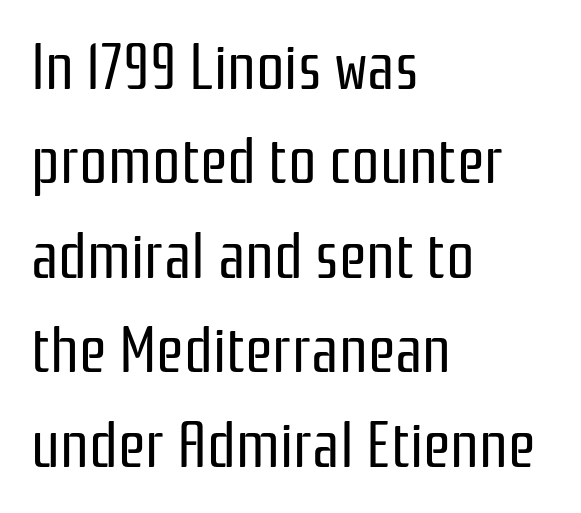
In terms of letterform style, serifs are entirely absent. The passage shown is typed in a proportional face where columns would drift. This sample uses plain, unmodified letter spacing. The strokes carry an ordinary text weight at most. Bare-footed words on every line.
